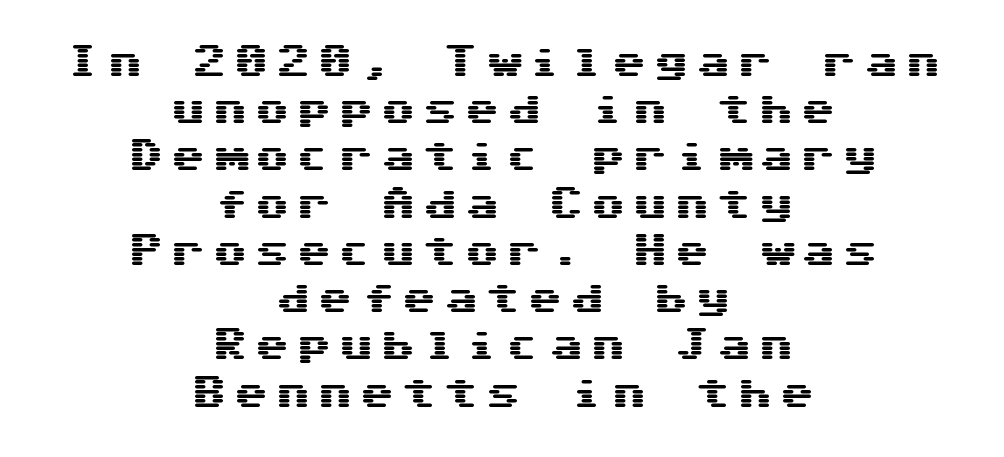
The image shows 35 px wide sans-serif type, upright; set centered, normal line spacing (1.35x), unusually wide letter spacing (+0.2 em), not underlined; medium stroke contrast and a medium x-height.
